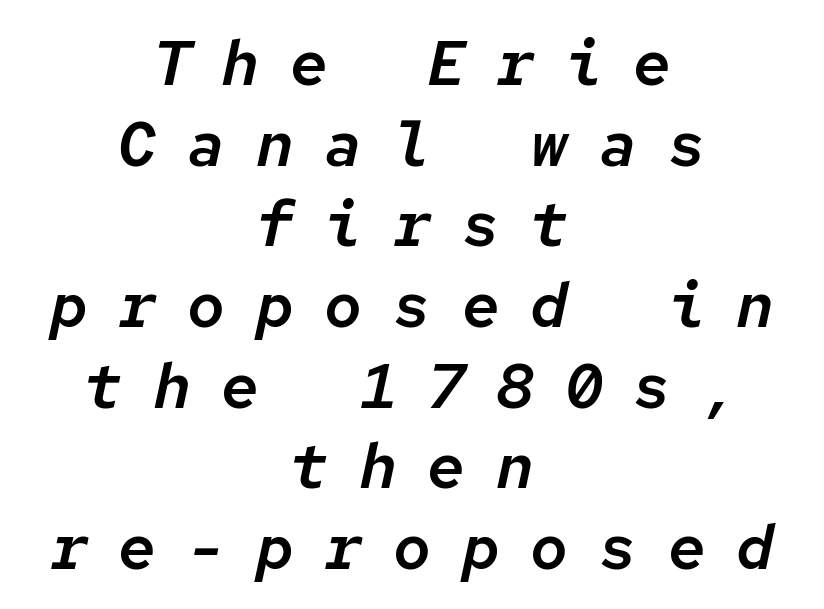
Q: Is the text italic (slanted)? A: Yes, it leans right by about 12 degrees.
Q: Is the text underlined? A: No.
Q: How is the paragraph aligned? A: Centered.
Q: Is the spacing between letters normal or unusually wide? A: Unusually wide.
Q: Is the spacing between lines tight, normal or loose? A: Normal.
Q: Width (condensed, normal, or wide)? A: Normal.
Q: Stroke contrast? A: Low.
Q: x-height? A: Medium.
Q: Monospaced? A: Yes.
